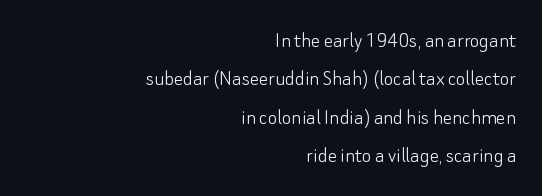
{"italic": "no", "bold": "no", "underline": "no", "align": "right", "line_spacing": "normal", "line_spacing_ratio": 1.67, "letter_spacing": "normal", "letter_spacing_em": 0.0, "glyph_px": 23}
